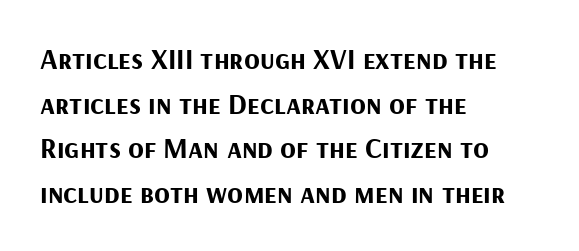
The image shows 29 px bold sans-serif type, upright; set left-aligned, normal line spacing (1.54x), normal letter spacing, not underlined; medium stroke contrast and a medium x-height.
